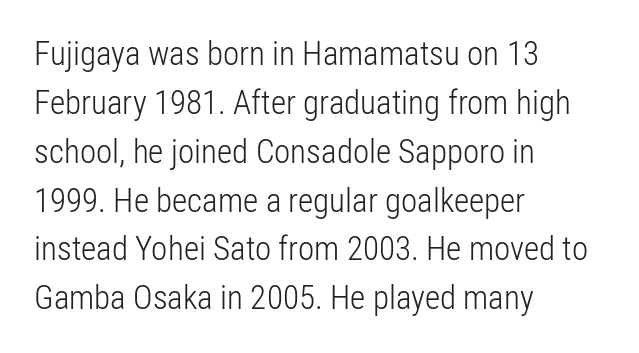
When letters stand straight like this, we call the style roman or upright. A typesetter would call this proportional, since set widths differ per character. Nothing unusual about the tracking: characters are spaced as the font intends. The line-height multiplier appears to be the usual default. Check the space under the baseline: it is left empty. In CSS terms this would be text-align: left.
